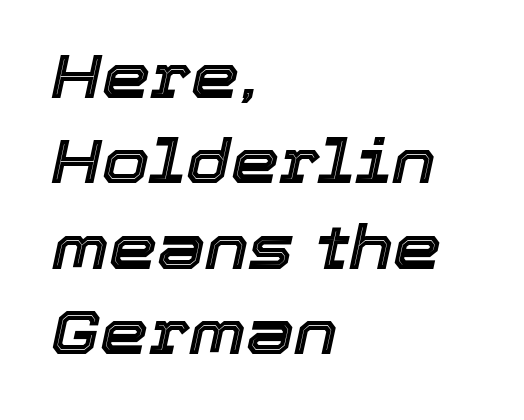
{"italic": "yes", "lean": "right", "slant_degrees": 12, "width": "normal", "x_height": "medium", "monospaced": "no", "underline": "no", "align": "left", "line_spacing": "normal", "line_spacing_ratio": 1.4, "letter_spacing": "normal", "letter_spacing_em": 0.0, "glyph_px": 61}
